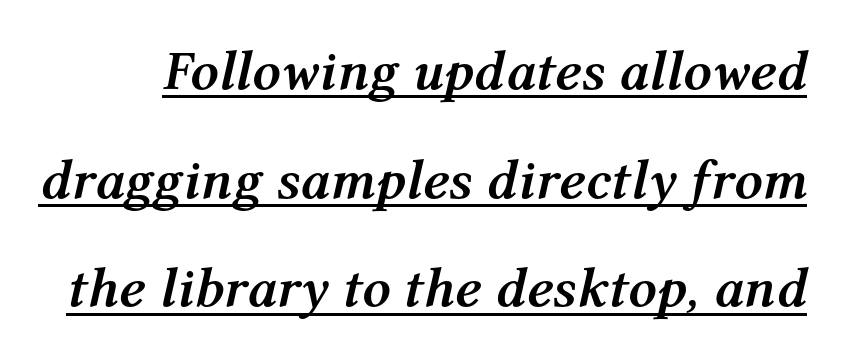
{"italic": "yes", "lean": "right", "slant_degrees": 12, "bold": "yes", "weight": "semibold", "width": "normal", "stroke_contrast": "medium", "x_height": "medium", "monospaced": "no", "underline": "yes", "line_spacing": "loose", "line_spacing_ratio": 1.94, "letter_spacing": "normal", "letter_spacing_em": 0.0, "glyph_px": 56}
